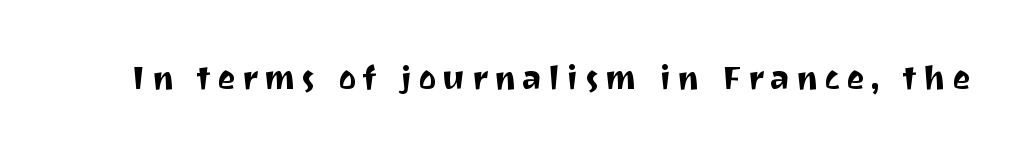
Q: Is the text italic (slanted)? A: No, it is upright.
Q: Is the typeface a serif or a sans-serif typeface? A: Sans-serif.
Q: Is the text underlined? A: No.
Q: Width (condensed, normal, or wide)? A: Normal.
Q: Stroke contrast? A: Medium.
Q: x-height? A: Medium.
Q: Monospaced? A: No.
